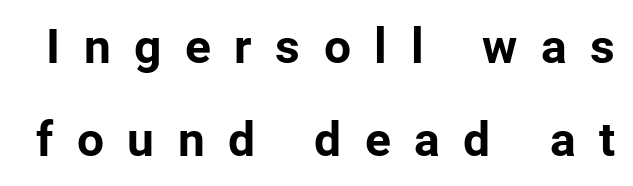
Q: Is the text bold? A: Yes.
Q: Is the text italic (slanted)? A: No, it is upright.
Q: Is the typeface a serif or a sans-serif typeface? A: Sans-serif.
Q: Is the text underlined? A: No.
Q: Is the spacing between letters normal or unusually wide? A: Unusually wide.
Q: Is the spacing between lines tight, normal or loose? A: Loose.
Q: Width (condensed, normal, or wide)? A: Normal.
Q: Stroke contrast? A: Low.
Q: x-height? A: Medium.
Q: Monospaced? A: No.
